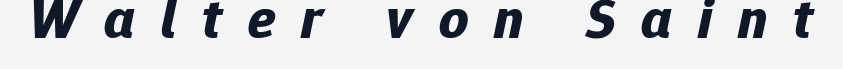
Q: Is the text bold? A: Yes.
Q: Is the text italic (slanted)? A: Yes, it leans right by about 12 degrees.
Q: Is the text underlined? A: No.
Q: Is the spacing between letters normal or unusually wide? A: Unusually wide.
Q: Width (condensed, normal, or wide)? A: Normal.
Q: Stroke contrast? A: Low.
Q: x-height? A: Medium.
Q: Monospaced? A: No.
